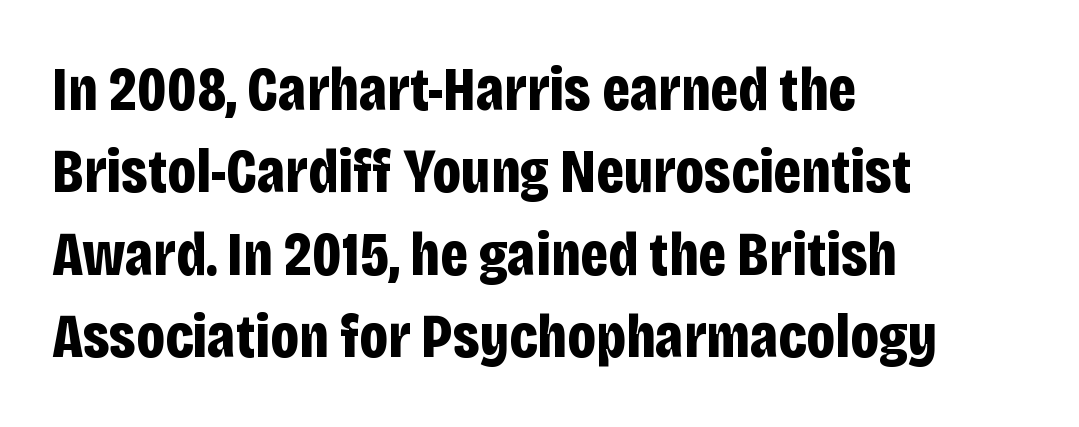
{"serif": "no", "italic": "no", "bold": "yes", "weight": "bold", "width": "condensed", "stroke_contrast": "low", "x_height": "large", "monospaced": "no", "underline": "no", "align": "left", "line_spacing": "normal", "line_spacing_ratio": 1.33, "letter_spacing": "normal", "letter_spacing_em": 0.0, "glyph_px": 62}
